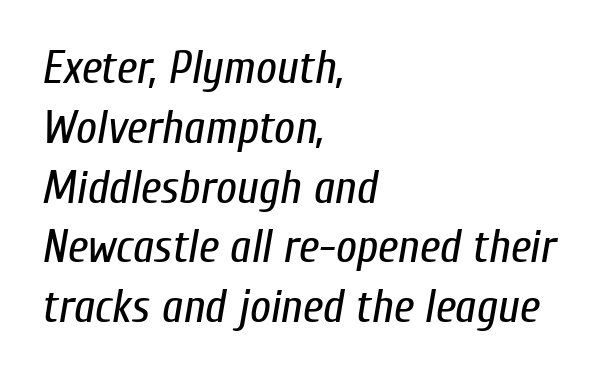
Q: Is the text bold? A: No.
Q: Is the text italic (slanted)? A: Yes, it leans right by about 10 degrees.
Q: Is the text underlined? A: No.
Q: How is the paragraph aligned? A: Left-aligned.
Q: Is the spacing between letters normal or unusually wide? A: Normal.
Q: Is the spacing between lines tight, normal or loose? A: Normal.
Q: Width (condensed, normal, or wide)? A: Condensed.
Q: Stroke contrast? A: Low.
Q: x-height? A: Medium.
Q: Monospaced? A: No.
